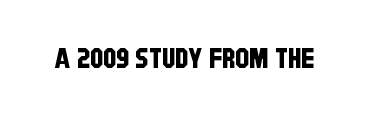
The image shows 28 px condensed sans-serif type; set normal letter spacing, not underlined; low stroke contrast and a large x-height.
